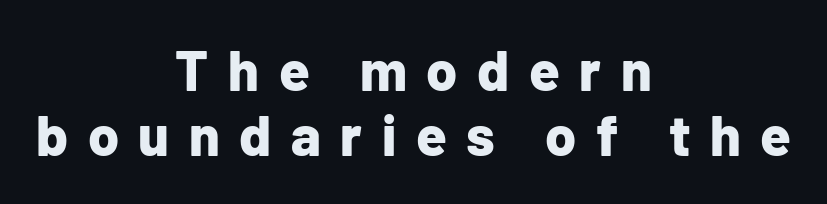
{"serif": "no", "italic": "no", "bold": "yes", "weight": "bold", "width": "normal", "stroke_contrast": "low", "x_height": "medium", "monospaced": "no", "underline": "no", "align": "center", "line_spacing_ratio": 1.16, "letter_spacing": "wide", "letter_spacing_em": 0.35, "glyph_px": 56}
